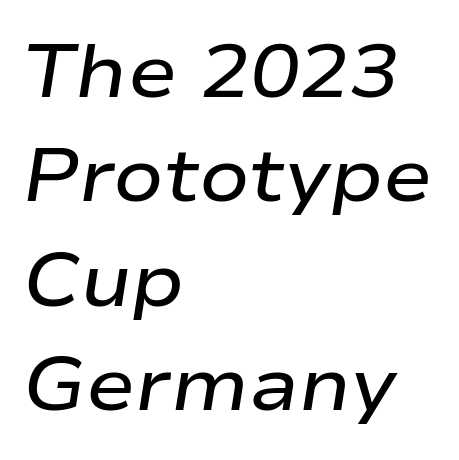
Each new line begins a customary step beneath the previous one. Style check: oblique. Standard letterfit; no display-style spreading of the glyphs. Typeset ragged right — the left edge is the straight one.
